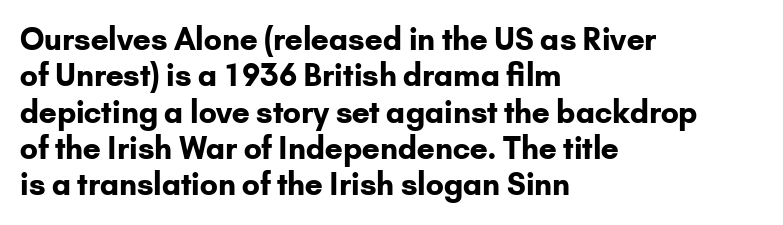
Q: Is the text bold? A: Yes.
Q: Is the text italic (slanted)? A: No, it is upright.
Q: Is the typeface a serif or a sans-serif typeface? A: Sans-serif.
Q: Is the text underlined? A: No.
Q: How is the paragraph aligned? A: Left-aligned.
Q: Is the spacing between letters normal or unusually wide? A: Normal.
Q: Width (condensed, normal, or wide)? A: Normal.
Q: Stroke contrast? A: Low.
Q: x-height? A: Small.
Q: Monospaced? A: No.
